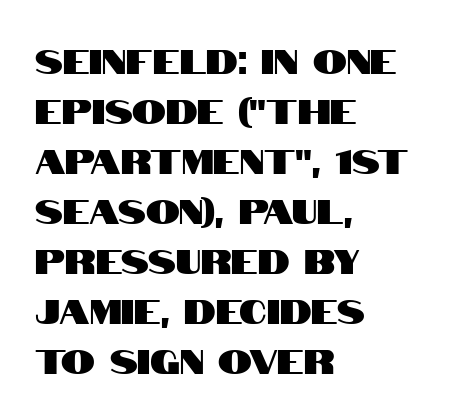
Is there any slant? The stems are plumb. The rag falls on the right side of this text block. The passage shown is not underscored anywhere. I'd call this a sans setting — the letters go barefoot. Nobody touched the tracking dial on this one. Normally led — the rows are evenly, conventionally spaced.
